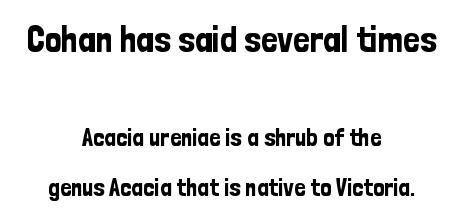
The image shows 37 px condensed sans-serif type, upright; set centered, loose line spacing (2.03x), normal letter spacing, not underlined; the first (top) block is 1.48x larger; low stroke contrast and a medium x-height.
